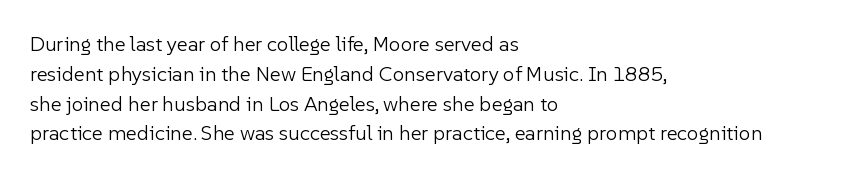
Quick note: interline space is typical. Nothing unusual about the tracking: characters are spaced as the font intends. Unmarked baselines from the first word to the last. No italicization has been applied; the sample stays upright.
